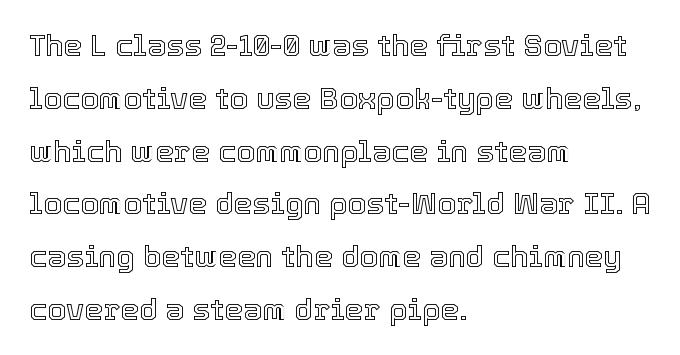
{"italic": "no", "width": "normal", "x_height": "medium", "monospaced": "no", "underline": "no", "align": "left", "line_spacing_ratio": 1.76, "letter_spacing": "normal", "letter_spacing_em": 0.0, "glyph_px": 30}
